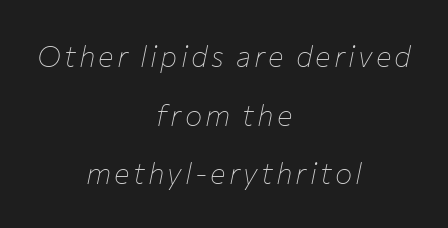
The face used here is proportionally spaced, like ordinary book or web type. Bold? No — there's no thickening of the strokes. Nobody drew a line under any word here. Characters are canted at an angle relative to the baseline's perpendicular. Both edges are ragged and mirror each other, which tells us the setting is centered.
